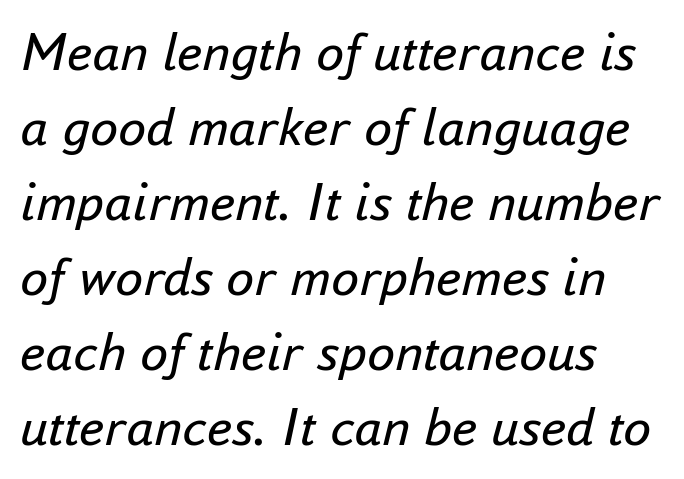
The image shows 56 px regular-weight type, italic (leaning right); set left-aligned, normal line spacing (1.34x), normal letter spacing, not underlined; low stroke contrast and a small x-height.
